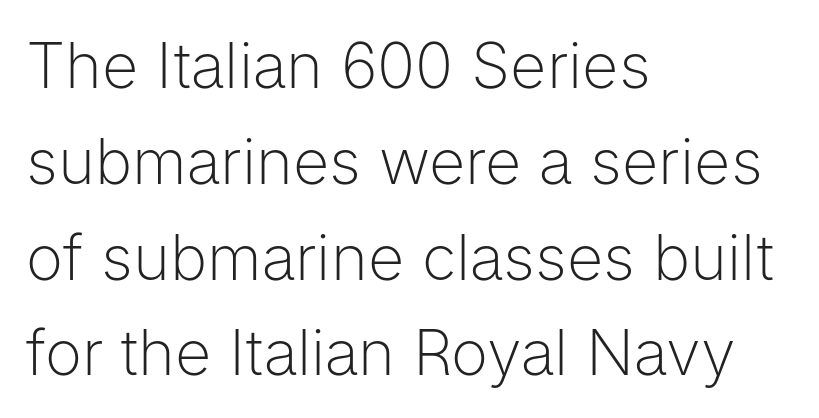
{"serif": "no", "italic": "no", "bold": "no", "weight": "light", "width": "normal", "stroke_contrast": "low", "x_height": "medium", "monospaced": "no", "underline": "no", "align": "left", "line_spacing": "normal", "line_spacing_ratio": 1.52, "letter_spacing": "normal", "letter_spacing_em": 0.0, "glyph_px": 63}
